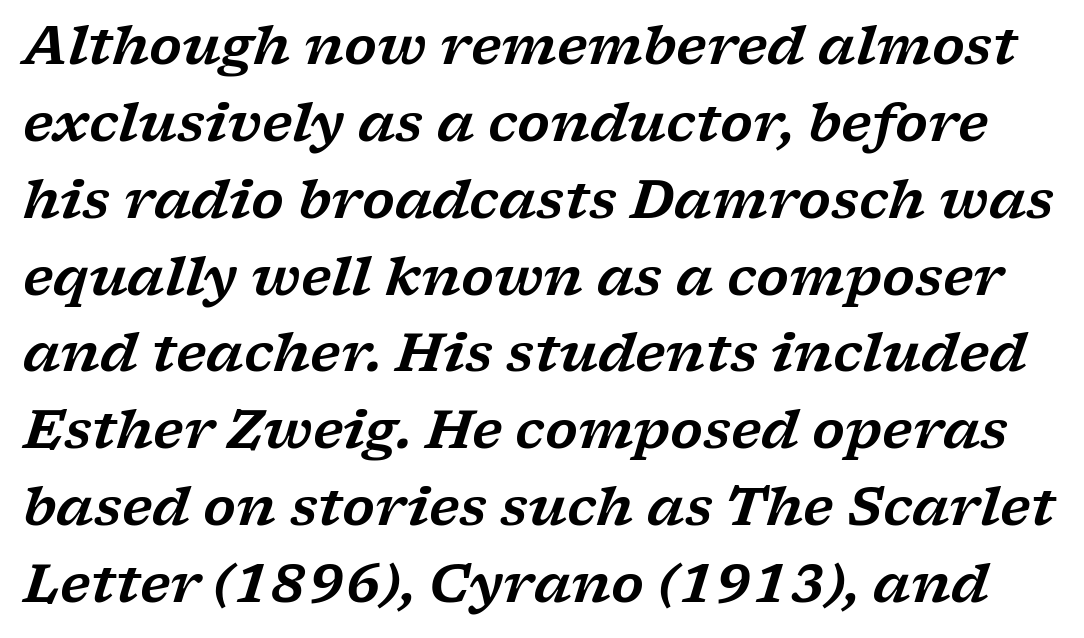
{"serif": "yes", "italic": "yes", "lean": "right", "slant_degrees": 17, "width": "wide", "stroke_contrast": "low", "x_height": "medium", "monospaced": "no", "underline": "no", "line_spacing": "normal", "line_spacing_ratio": 1.45, "letter_spacing": "normal", "letter_spacing_em": 0.0, "glyph_px": 53}
